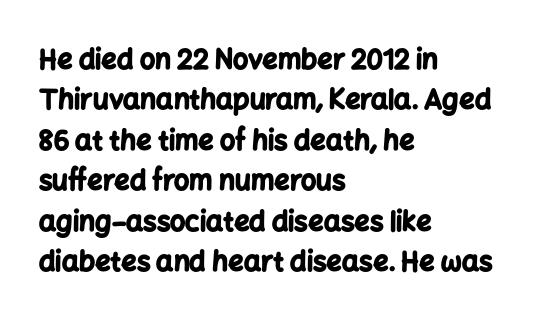
The image shows 27 px bold type, upright; set left-aligned, normal line spacing (1.5x), normal letter spacing, not underlined.
